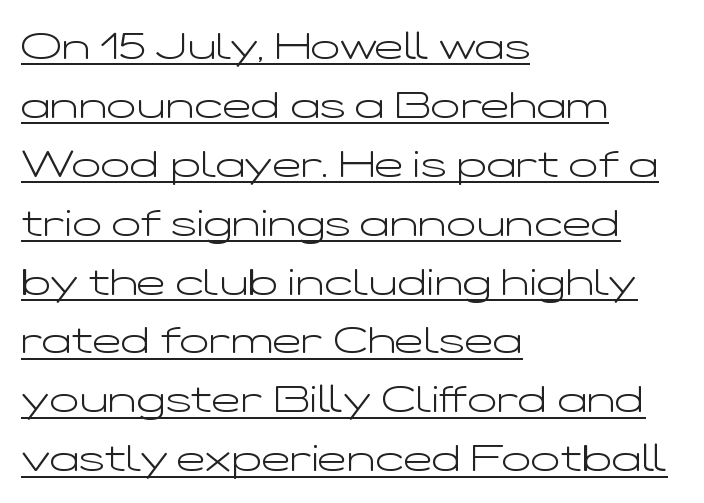
{"serif": "no", "italic": "no", "bold": "no", "weight": "light", "width": "wide", "stroke_contrast": "low", "x_height": "medium", "monospaced": "no", "underline": "yes", "align": "left", "line_spacing": "normal", "line_spacing_ratio": 1.51, "letter_spacing": "normal", "letter_spacing_em": 0.0, "glyph_px": 39}
